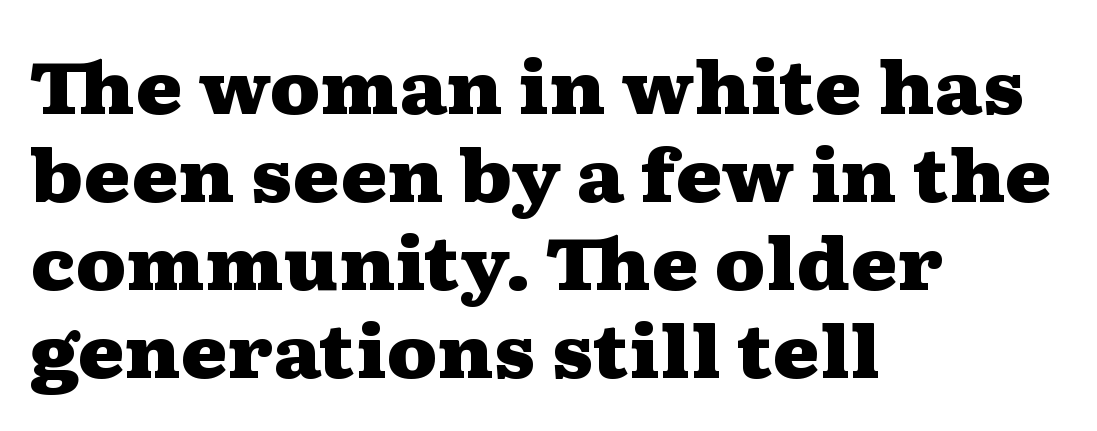
{"serif": "yes", "italic": "no", "bold": "yes", "weight": "heavy", "width": "wide", "stroke_contrast": "medium", "x_height": "medium", "monospaced": "no", "underline": "no", "align": "left", "line_spacing_ratio": 1.24, "letter_spacing": "normal", "letter_spacing_em": 0.0, "glyph_px": 71}
